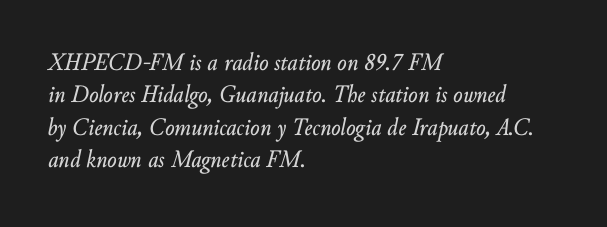
Q: Is the text italic (slanted)? A: Yes, it leans right by about 10 degrees.
Q: Is the text underlined? A: No.
Q: How is the paragraph aligned? A: Left-aligned.
Q: Is the spacing between letters normal or unusually wide? A: Normal.
Q: Is the spacing between lines tight, normal or loose? A: Normal.
